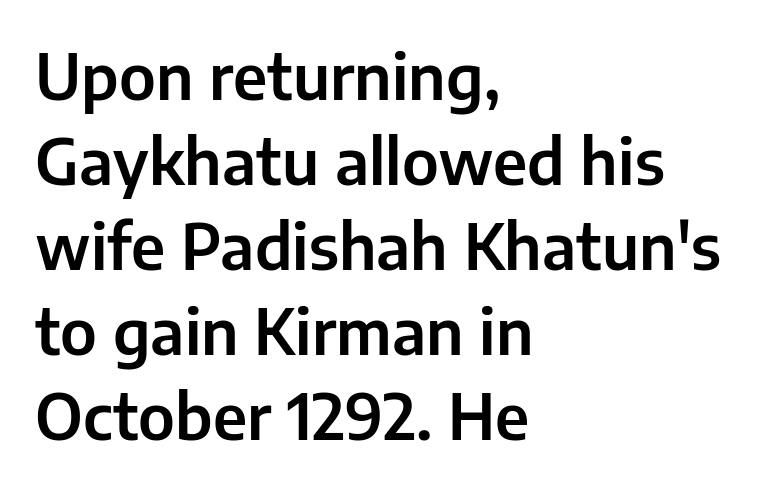
Q: Is the text italic (slanted)? A: No, it is upright.
Q: Is the typeface a serif or a sans-serif typeface? A: Sans-serif.
Q: Is the text underlined? A: No.
Q: How is the paragraph aligned? A: Left-aligned.
Q: Is the spacing between letters normal or unusually wide? A: Normal.
Q: Is the spacing between lines tight, normal or loose? A: Normal.
Q: Width (condensed, normal, or wide)? A: Normal.
Q: Stroke contrast? A: Low.
Q: x-height? A: Medium.
Q: Monospaced? A: No.
